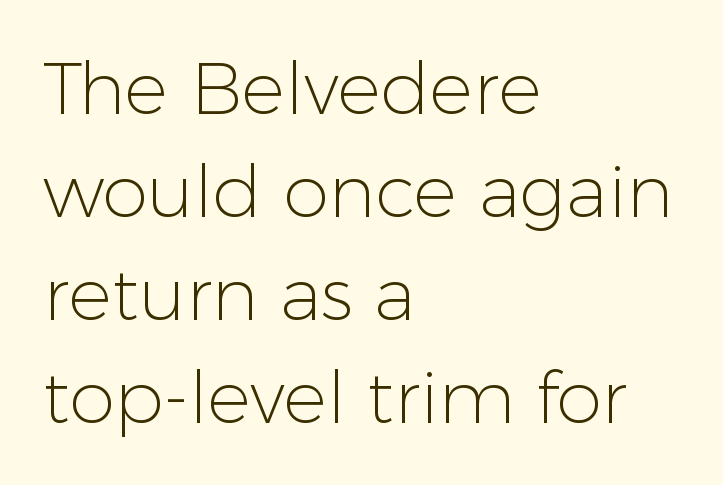
Q: Is the text bold? A: No.
Q: Is the text italic (slanted)? A: No, it is upright.
Q: Is the typeface a serif or a sans-serif typeface? A: Sans-serif.
Q: Is the text underlined? A: No.
Q: How is the paragraph aligned? A: Left-aligned.
Q: Is the spacing between letters normal or unusually wide? A: Normal.
Q: Is the spacing between lines tight, normal or loose? A: Normal.
Q: Width (condensed, normal, or wide)? A: Normal.
Q: Stroke contrast? A: Low.
Q: x-height? A: Medium.
Q: Monospaced? A: No.
